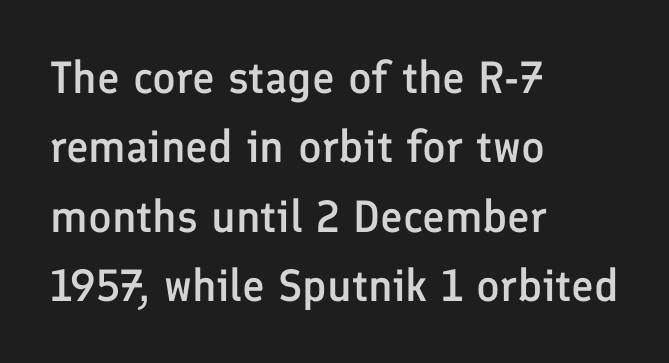
Emphasis by weight is partial: semibold. Do the letters lean? They stand straight. Character widths vary here, with narrow letters taking less room than wide ones. Spacing between characters is what you'd get straight out of the box.
